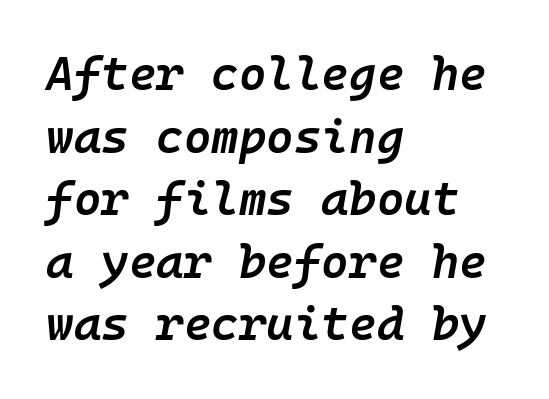
{"italic": "yes", "lean": "right", "slant_degrees": 10, "bold": "semi", "weight": "semibold", "width": "normal", "stroke_contrast": "low", "x_height": "medium", "underline": "no", "align": "left", "line_spacing": "normal", "line_spacing_ratio": 1.33, "letter_spacing": "normal", "letter_spacing_em": 0.0, "glyph_px": 47}
